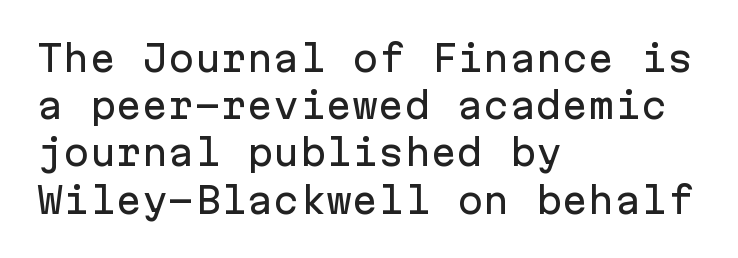
Q: Is the text italic (slanted)? A: No, it is upright.
Q: Is the typeface a serif or a sans-serif typeface? A: Sans-serif.
Q: Is the text underlined? A: No.
Q: How is the paragraph aligned? A: Left-aligned.
Q: Is the spacing between letters normal or unusually wide? A: Normal.
Q: Is the spacing between lines tight, normal or loose? A: Normal.
Q: Width (condensed, normal, or wide)? A: Normal.
Q: Stroke contrast? A: Low.
Q: x-height? A: Medium.
Q: Monospaced? A: Yes.
